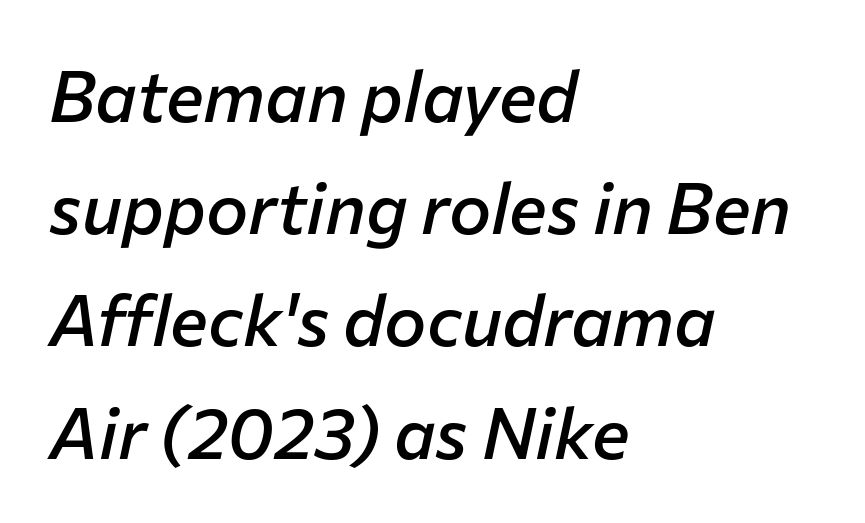
{"italic": "yes", "lean": "right", "slant_degrees": 12, "bold": "semi", "weight": "semibold", "width": "normal", "stroke_contrast": "low", "x_height": "medium", "monospaced": "no", "underline": "no", "align": "left", "line_spacing": "normal", "line_spacing_ratio": 1.58, "letter_spacing": "normal", "letter_spacing_em": 0.0, "glyph_px": 71}
